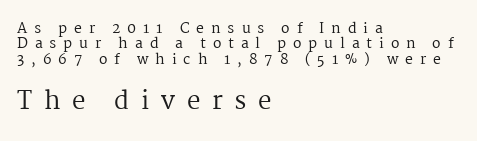
The gap between lines stays unmarked. Weight: in the light-to-regular range. Posture: straight, roman, zero tilt. Top chunk: small. Bottom chunk: large. Leading: reduced. Line beginnings align vertically; line endings do not.
